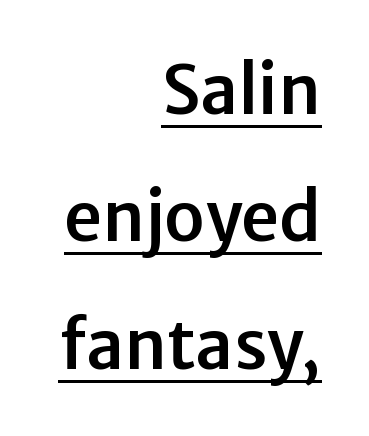
The image shows 67 px sans-serif type, upright; set right-aligned, loose line spacing (1.9x), normal letter spacing, underlined; low stroke contrast and a medium x-height.
